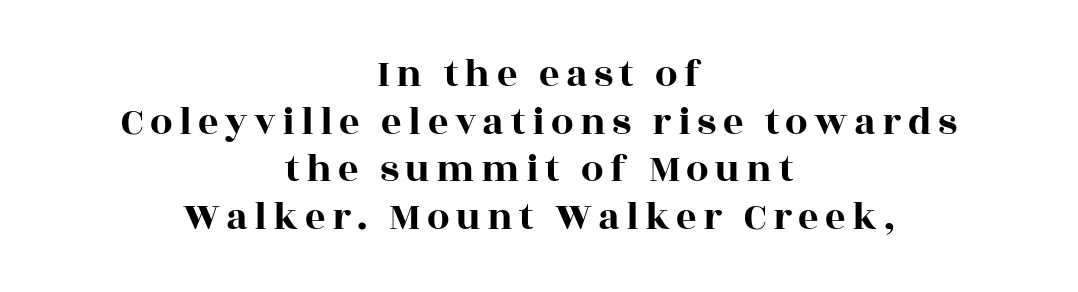
Q: Is the text italic (slanted)? A: No, it is upright.
Q: Is the typeface a serif or a sans-serif typeface? A: Serif.
Q: Is the text underlined? A: No.
Q: How is the paragraph aligned? A: Centered.
Q: Width (condensed, normal, or wide)? A: Wide.
Q: x-height? A: Large.
Q: Monospaced? A: No.
